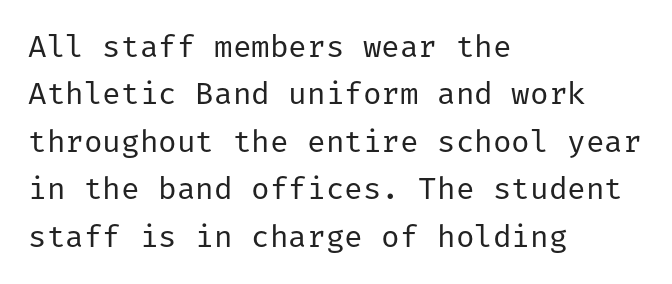
Q: Is the text bold? A: No.
Q: Is the text italic (slanted)? A: No, it is upright.
Q: Is the typeface a serif or a sans-serif typeface? A: Sans-serif.
Q: Is the text underlined? A: No.
Q: How is the paragraph aligned? A: Left-aligned.
Q: Is the spacing between letters normal or unusually wide? A: Normal.
Q: Is the spacing between lines tight, normal or loose? A: Normal.
Q: Width (condensed, normal, or wide)? A: Normal.
Q: Stroke contrast? A: Low.
Q: x-height? A: Medium.
